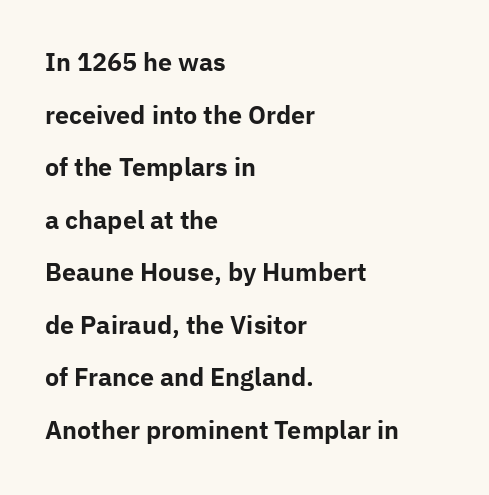
The lines in this sample share a left origin and differ only in where they stop. Italic? Not at all — the glyphs are vertical. Compared with typical body copy, the letter spacing here is the same. Widely set lines give the paragraph a tall, airy silhouette. What weight is shown? A full bold with thick strokes.
